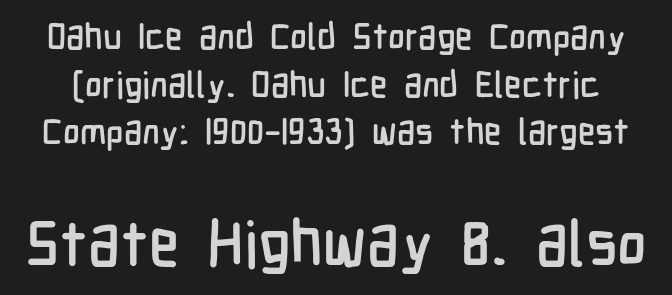
{"serif": "no", "italic": "no", "width": "condensed", "stroke_contrast": "low", "x_height": "medium", "monospaced": "no", "underline": "no", "line_spacing": "normal", "line_spacing_ratio": 1.32, "letter_spacing": "normal", "letter_spacing_em": 0.0, "larger_block": "second", "size_ratio": 1.75, "glyph_px": 63}
